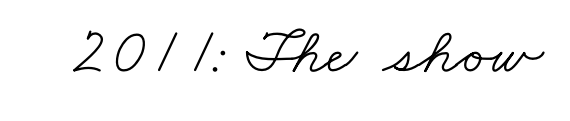
The image shows 66 px light, wide serif type; set normal letter spacing, not underlined; low stroke contrast and a small x-height.
